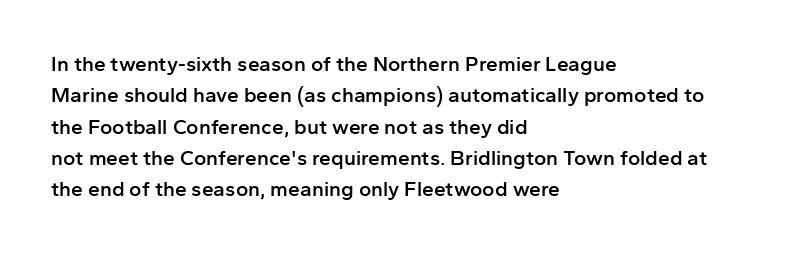
Emphasis by weight is partial: semibold. A typesetter would call this leading conventional body-copy spacing. The rendering keeps characters at their native spacing. This is roman type, the default non-slanted kind. Compared with a centered layout, this one pins lines to the left instead.
